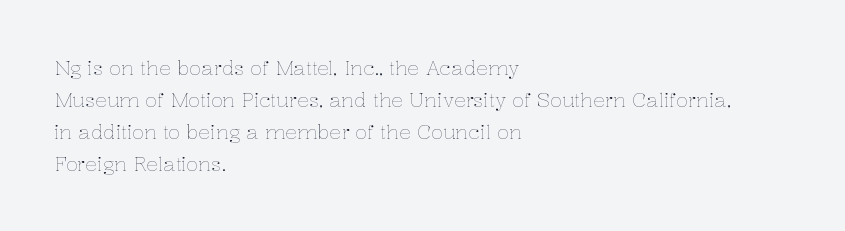
The image shows 20 px text type, upright; set left-aligned, normal line spacing (1.6x), normal letter spacing, not underlined.
